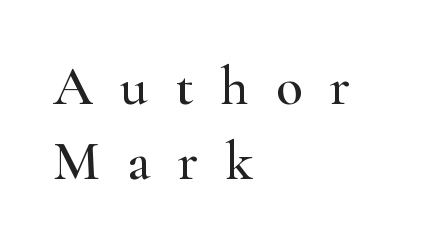
The image shows 55 px wide serif type, upright; set left-aligned, normal line spacing (1.36x), unusually wide letter spacing (+0.5 em), not underlined; high stroke contrast and a small x-height.
